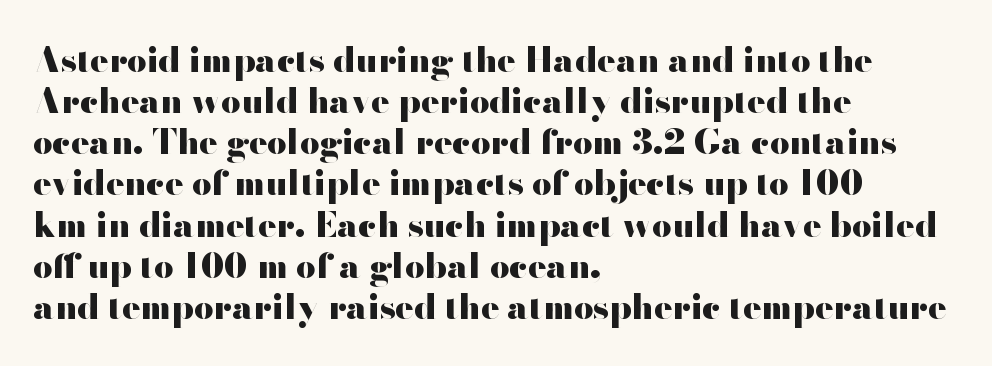
This rendering leaves character spacing at its baseline value. Each letter keeps its own natural width here, so spacing adapts to shape. Just letters on the line, the space beneath them empty. The passage is arranged the way most books set body copy — flush left.
